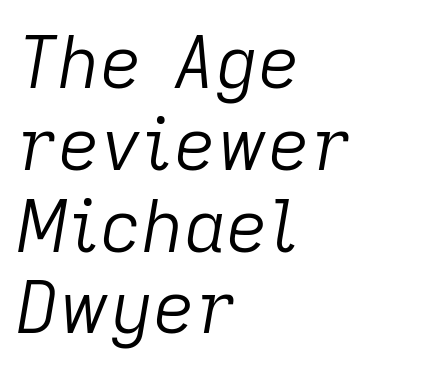
{"italic": "yes", "lean": "right", "slant_degrees": 9, "bold": "no", "weight": "light", "width": "normal", "stroke_contrast": "low", "x_height": "medium", "monospaced": "no", "underline": "no", "align": "left", "line_spacing": "tight", "line_spacing_ratio": 1.12, "letter_spacing": "normal", "letter_spacing_em": 0.0, "glyph_px": 73}
